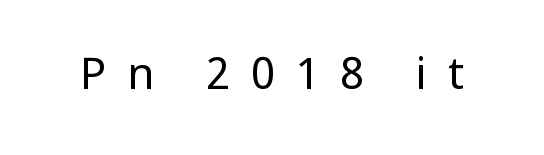
The image shows 44 px regular-weight, condensed sans-serif type, upright; set unusually wide letter spacing (+0.46 em), not underlined; low stroke contrast and a large x-height.
